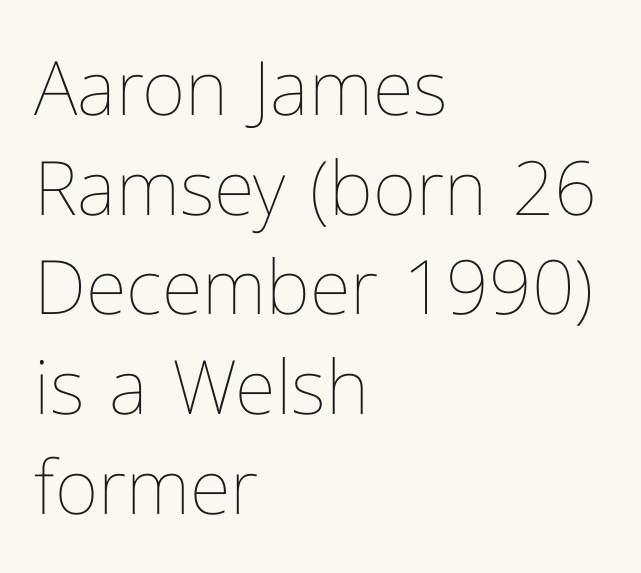
The face looks like a standard text weight, possibly lighter. The lines in this sample share a left origin and differ only in where they stop. You could call the tracking neutral — neither tight nor loose. Note the varied advance widths — an 'i' is clearly narrower than an 'm'. Style check: upright. What's the leading like? Ordinary, nothing unusual.
